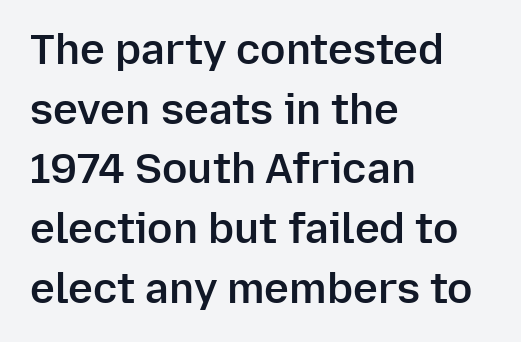
Descenders are the only things crossing below the line. This is roman type, the default non-slanted kind. Serifs: no, the terminals of the letterforms are clean. Caption: multi-line text, flush left, ragged right.
